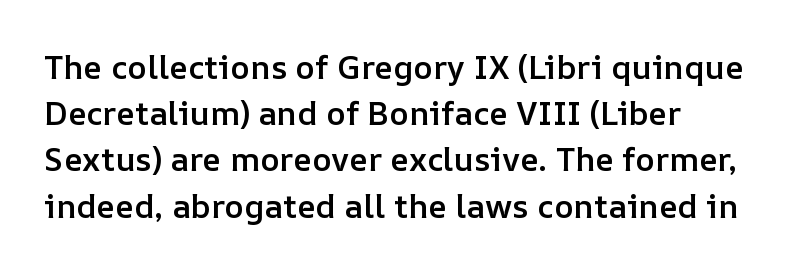
{"italic": "no", "bold": "semi", "weight": "semibold", "width": "normal", "stroke_contrast": "low", "x_height": "medium", "monospaced": "no", "underline": "no", "align": "left", "line_spacing": "normal", "line_spacing_ratio": 1.4, "letter_spacing": "normal", "letter_spacing_em": 0.0, "glyph_px": 33}
